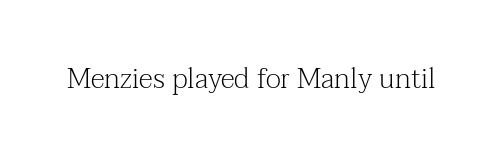
The image shows 28 px light serif type, upright; set normal letter spacing, not underlined; medium stroke contrast and a medium x-height.
